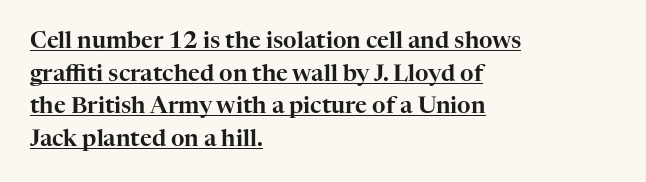
Q: Is the text italic (slanted)? A: No, it is upright.
Q: Is the text underlined? A: Yes.
Q: How is the paragraph aligned? A: Left-aligned.
Q: Is the spacing between letters normal or unusually wide? A: Normal.
Q: Is the spacing between lines tight, normal or loose? A: Normal.
